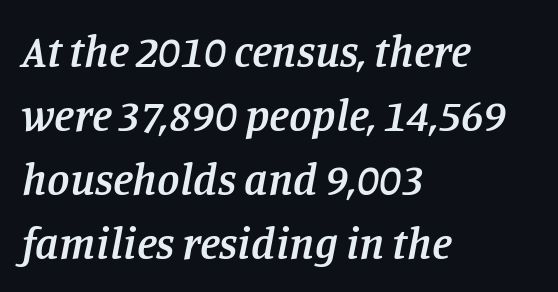
Q: Is the text bold? A: Semi-bold.
Q: Is the text italic (slanted)? A: Yes, it leans right by about 11 degrees.
Q: Is the typeface a serif or a sans-serif typeface? A: Serif.
Q: Is the text underlined? A: No.
Q: How is the paragraph aligned? A: Left-aligned.
Q: Is the spacing between letters normal or unusually wide? A: Normal.
Q: Is the spacing between lines tight, normal or loose? A: Normal.
Q: Width (condensed, normal, or wide)? A: Normal.
Q: Stroke contrast? A: Low.
Q: x-height? A: Large.
Q: Monospaced? A: No.
